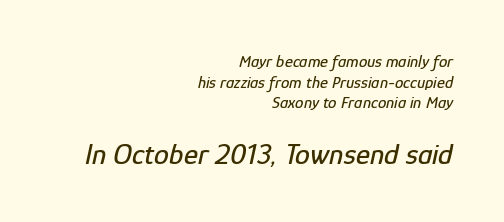
The image shows 30 px condensed type, italic (leaning right); set right-aligned, line spacing 1.21x, normal letter spacing, not underlined; the second (bottom) block is 1.76x larger; low stroke contrast and a medium x-height.
